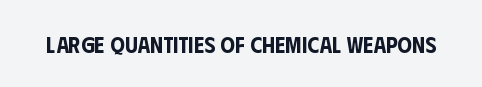
Q: Is the text italic (slanted)? A: No, it is upright.
Q: Is the text underlined? A: No.
Q: Is the spacing between letters normal or unusually wide? A: Normal.
